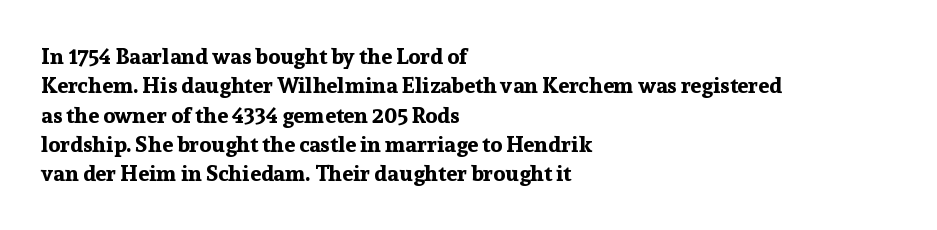
Every character sits straight up, as roman type does. Visually the block forms a straight wall on the left and a jagged coastline on the right. I'd describe the lettering as bold — thick and assertive. Unmarked baselines from the first word to the last.
